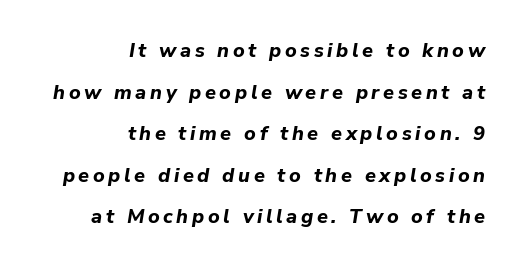
{"italic": "yes", "lean": "right", "slant_degrees": 9, "bold": "yes", "underline": "no", "align": "right", "line_spacing": "loose", "line_spacing_ratio": 2.08, "glyph_px": 20}
